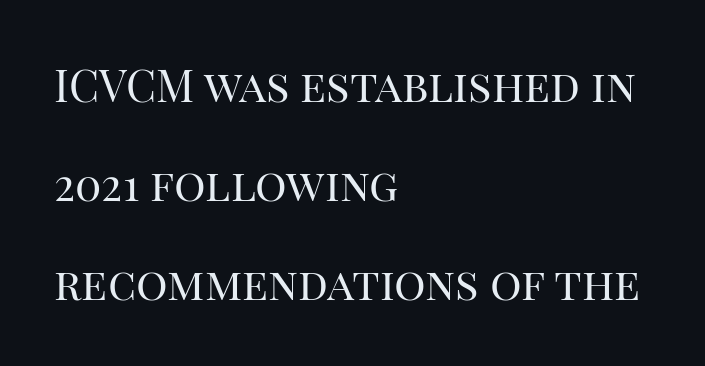
{"serif": "yes", "italic": "no", "bold": "no", "weight": "regular", "width": "normal", "stroke_contrast": "high", "x_height": "large", "monospaced": "no", "underline": "no", "align": "left", "line_spacing": "loose", "line_spacing_ratio": 2.25, "letter_spacing": "normal", "letter_spacing_em": 0.0, "glyph_px": 44}
